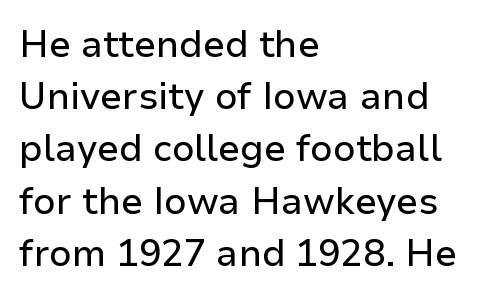
The letters advance in unequal steps, a hallmark of proportional type. Letterform terminals end flat and unadorned throughout the passage. Underlining? Definitely not there. This sample uses an upright cut, with every glyph sitting square on the baseline. Characters follow at the spacing the type designer built in.
